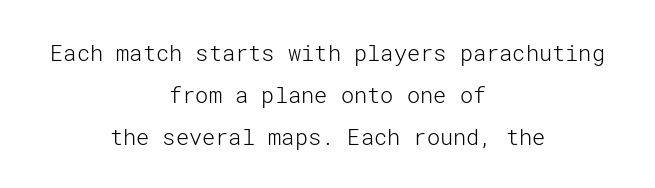
{"italic": "no", "bold": "no", "underline": "no", "align": "center", "line_spacing": "loose", "line_spacing_ratio": 1.9, "letter_spacing": "normal", "letter_spacing_em": 0.0, "glyph_px": 22}
